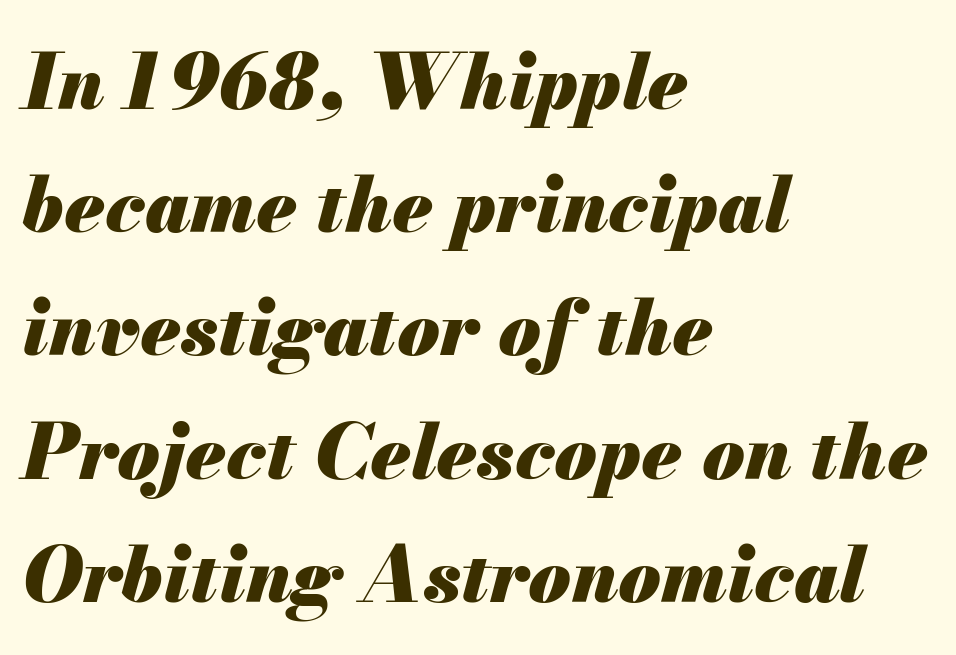
The image shows 77 px heavy type, italic (leaning right); set left-aligned, normal line spacing (1.6x), normal letter spacing, not underlined; medium stroke contrast and a small x-height.
